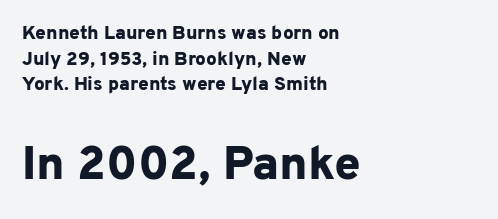
The image shows 47 px bold sans-serif type, upright; set left-aligned, normal line spacing (1.35x), normal letter spacing, not underlined; the second (bottom) block is 2.47x larger; low stroke contrast and a medium x-height.
